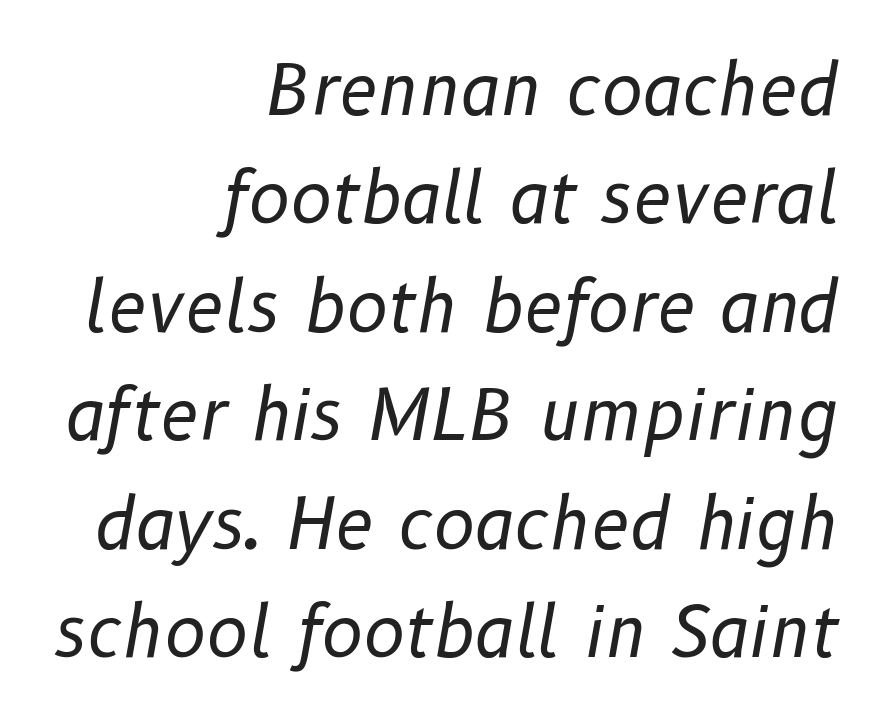
The image shows 70 px regular-weight type, italic (leaning right); set right-aligned, normal line spacing (1.55x), normal letter spacing, not underlined; low stroke contrast and a medium x-height.
